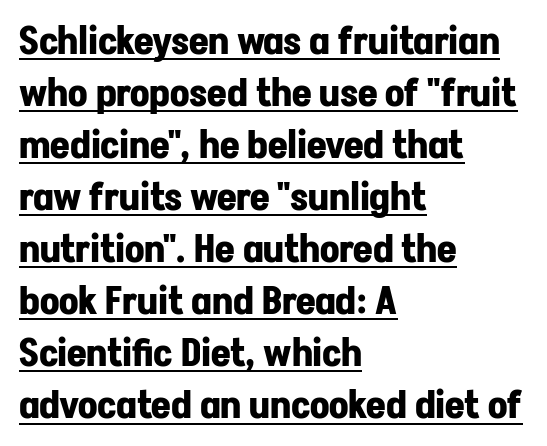
The image shows 38 px bold sans-serif type, upright; set left-aligned, normal line spacing (1.37x), normal letter spacing, underlined; low stroke contrast and a medium x-height.
